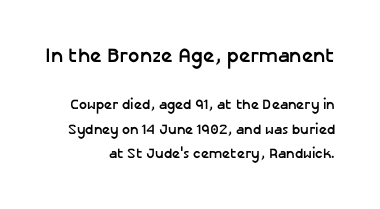
Q: Is the text bold? A: Yes.
Q: Is the text italic (slanted)? A: No, it is upright.
Q: Is the text underlined? A: No.
Q: Is the spacing between letters normal or unusually wide? A: Normal.
Q: Which block of text is set in a larger size, the first (top) or the second (bottom)? A: The first (top) one.
